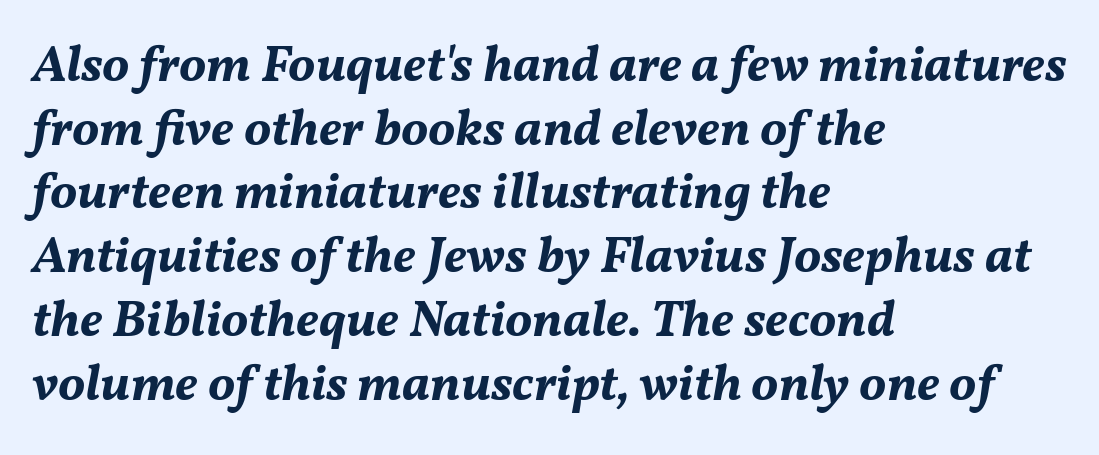
The image shows 51 px bold type, italic (leaning right); set left-aligned, normal line spacing (1.25x), normal letter spacing, not underlined; medium stroke contrast and a medium x-height.
